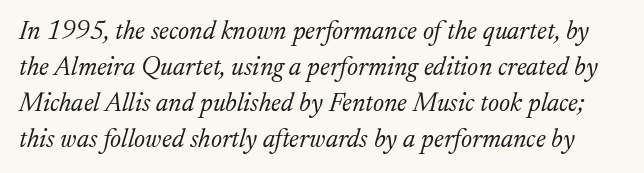
The image shows 26 px text type, italic (leaning right); set normal line spacing (1.38x), normal letter spacing, not underlined.
